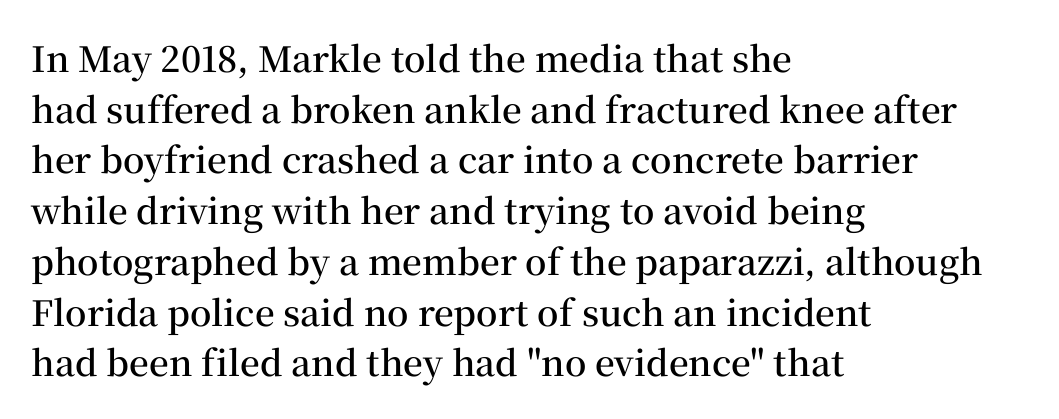
Where is the straight margin? On the left. This is roman type, the default non-slanted kind. Underline: absent. These words are printed semibold, heavier than regular yet not bold.
